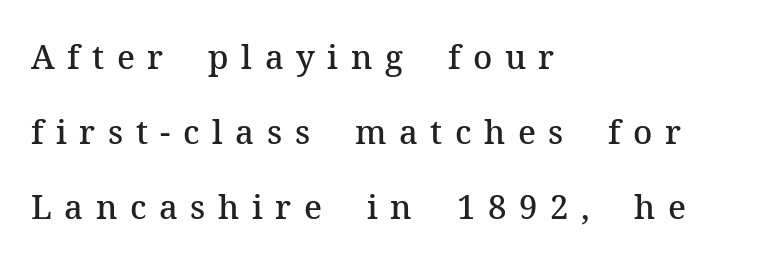
The image shows 33 px semibold serif type, upright; set left-aligned, loose line spacing (2.27x), unusually wide letter spacing (+0.38 em), not underlined; medium stroke contrast and a medium x-height.
